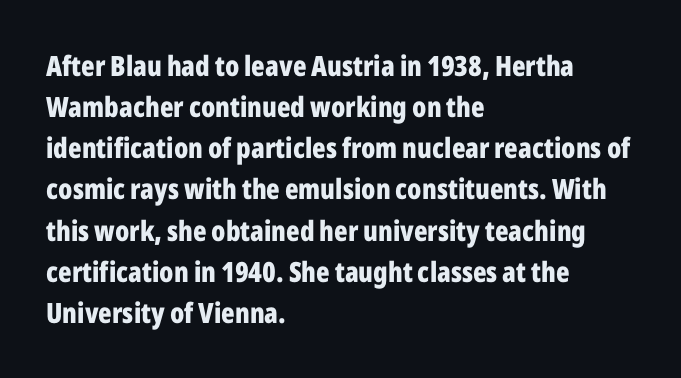
Here the designer chose a conventional face with non-uniform glyph widths. How heavy is the stroke? Heavy — this is a bold. The zone under the glyphs is completely vacant. Notice how the passage keeps a crisp vertical edge on the left only. Grotesque or geometric, the face here clearly has no serifs. Vertically, the passage feels balanced, rows spaced as you'd expect.
